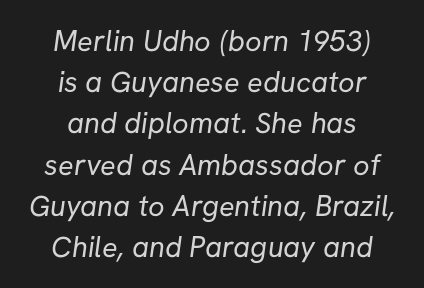
Q: Is the text bold? A: No.
Q: Is the typeface a serif or a sans-serif typeface? A: Sans-serif.
Q: Is the text underlined? A: No.
Q: How is the paragraph aligned? A: Centered.
Q: Is the spacing between letters normal or unusually wide? A: Normal.
Q: Is the spacing between lines tight, normal or loose? A: Normal.
Q: Width (condensed, normal, or wide)? A: Normal.
Q: Stroke contrast? A: Low.
Q: x-height? A: Medium.
Q: Monospaced? A: No.
